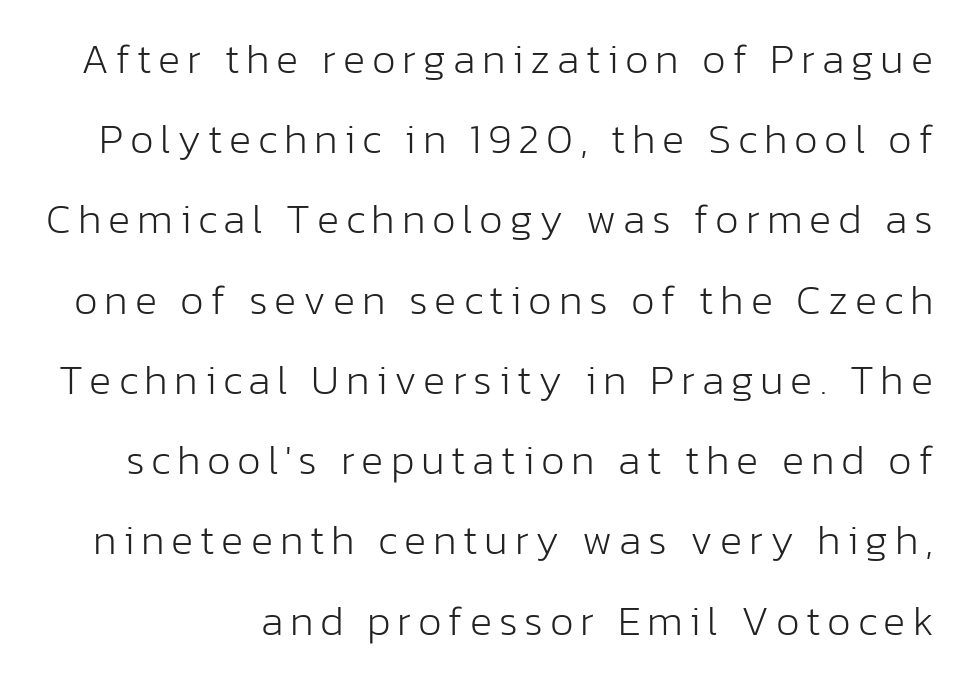
Here the designer chose a conventional face with non-uniform glyph widths. Underline: absent. Caption: face not bold, strokes unweighted. Are there feet on the stems? There aren't — it's a sans. The lines are spread far apart with generous leading.
